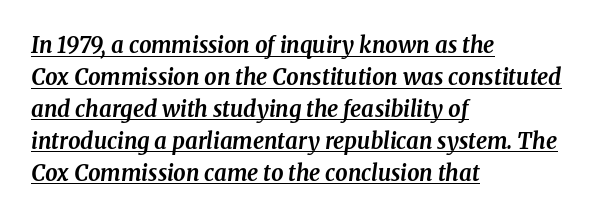
Q: Is the text bold? A: Yes.
Q: Is the text italic (slanted)? A: Yes, it leans right by about 8 degrees.
Q: Is the text underlined? A: Yes.
Q: How is the paragraph aligned? A: Left-aligned.
Q: Is the spacing between letters normal or unusually wide? A: Normal.
Q: Is the spacing between lines tight, normal or loose? A: Normal.
